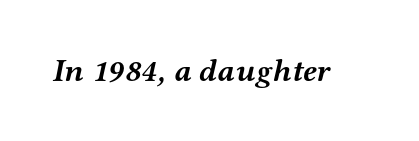
{"serif": "yes", "italic": "yes", "lean": "right", "slant_degrees": 12, "bold": "yes", "weight": "semibold", "width": "wide", "stroke_contrast": "medium", "x_height": "medium", "monospaced": "no", "underline": "no", "letter_spacing": "normal", "letter_spacing_em": 0.0, "glyph_px": 32}
